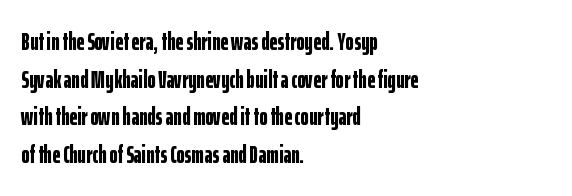
Q: Is the text bold? A: Yes.
Q: Is the text italic (slanted)? A: No, it is upright.
Q: Is the text underlined? A: No.
Q: How is the paragraph aligned? A: Left-aligned.
Q: Is the spacing between letters normal or unusually wide? A: Normal.
Q: Is the spacing between lines tight, normal or loose? A: Normal.
